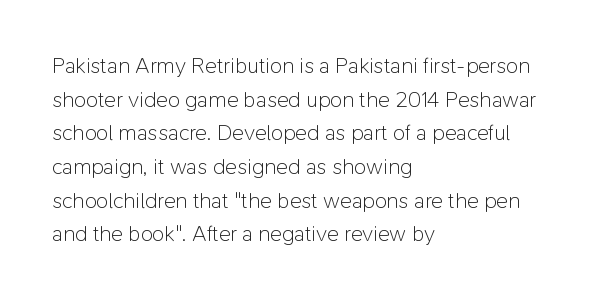
The image shows 22 px text type, upright; set left-aligned, normal line spacing (1.53x), normal letter spacing, not underlined.
